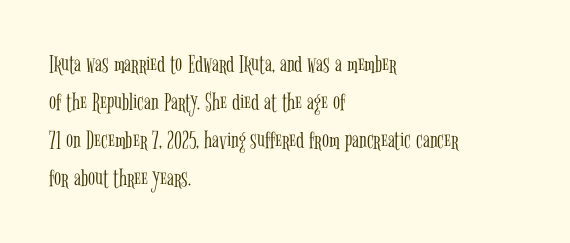
Visually the block forms a straight wall on the left and a jagged coastline on the right. Caption: standard tracking, unaltered. The type sits square on the baseline with zero lean. Weight: not bold — regular or lighter.
